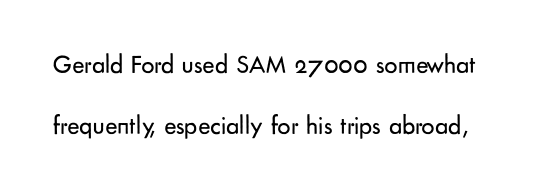
Q: Is the text bold? A: No.
Q: Is the text italic (slanted)? A: No, it is upright.
Q: Is the text underlined? A: No.
Q: Is the spacing between letters normal or unusually wide? A: Normal.
Q: Is the spacing between lines tight, normal or loose? A: Loose.
